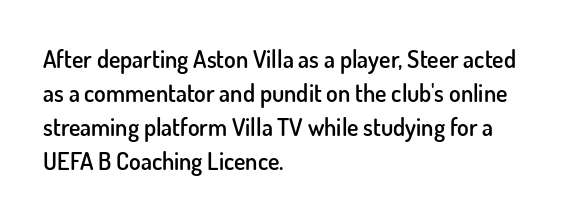
Q: Is the text bold? A: Semi-bold.
Q: Is the text italic (slanted)? A: No, it is upright.
Q: Is the text underlined? A: No.
Q: How is the paragraph aligned? A: Left-aligned.
Q: Is the spacing between letters normal or unusually wide? A: Normal.
Q: Is the spacing between lines tight, normal or loose? A: Normal.
